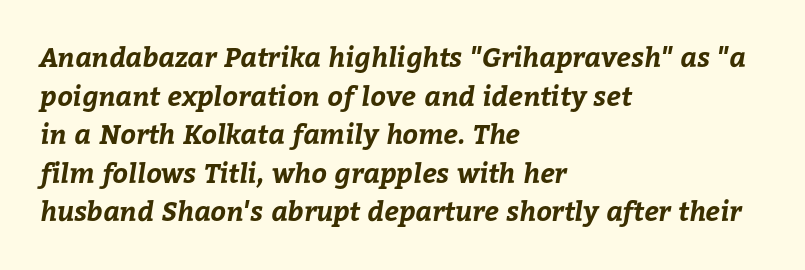
Q: Is the text bold? A: Yes.
Q: Is the text underlined? A: No.
Q: How is the paragraph aligned? A: Left-aligned.
Q: Is the spacing between letters normal or unusually wide? A: Normal.
Q: Is the spacing between lines tight, normal or loose? A: Normal.
